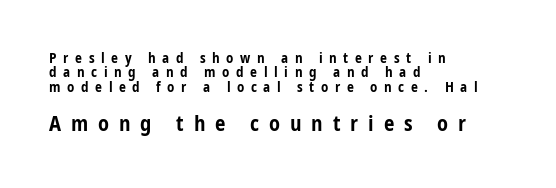
{"italic": "no", "bold": "yes", "underline": "no", "align": "left", "line_spacing": "tight", "line_spacing_ratio": 1.02, "letter_spacing": "wide", "letter_spacing_em": 0.47, "larger_block": "second", "size_ratio": 1.5, "glyph_px": 21}
